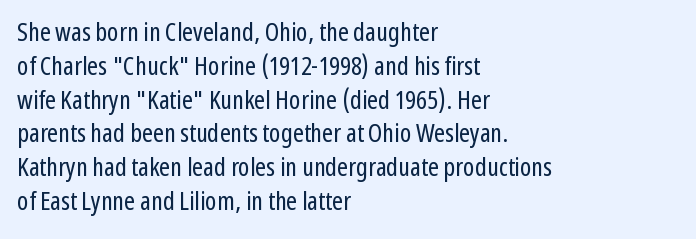
The image shows 26 px text type, upright; set left-aligned, normal line spacing (1.3x), normal letter spacing, not underlined.
